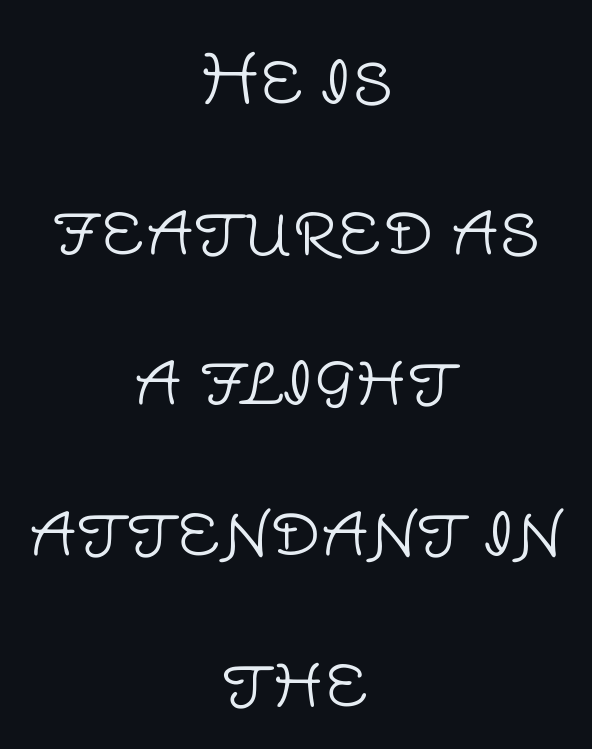
The block of text is sparse from top to bottom, with ample space between rows. Classification — sans serif. The weight tops out at a normal text grade.
